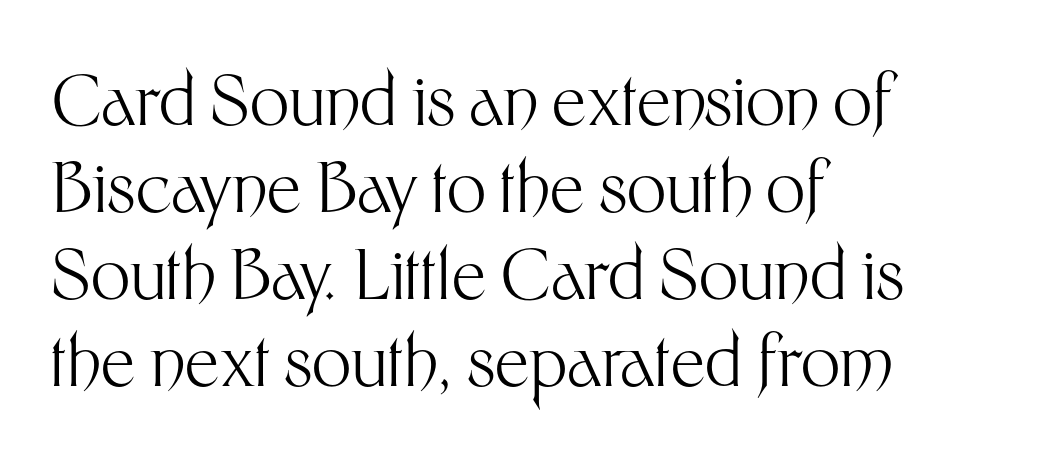
The face used here is rendered with its standard letterfit. Typeset ragged right — the left edge is the straight one. Think of a printed novel: that variable character pitch is what you see here. A sans-serif font was chosen for this passage. Rows of type keep a routine distance in the vertical direction. Weight: not bold — regular or lighter.
